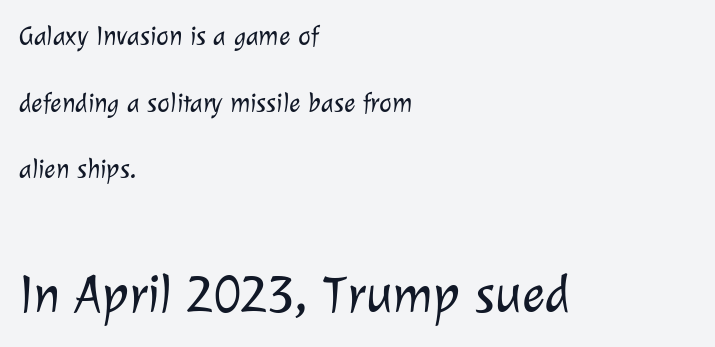
{"serif": "no", "bold": "no", "weight": "light", "width": "normal", "stroke_contrast": "low", "x_height": "medium", "monospaced": "no", "underline": "no", "align": "left", "line_spacing": "loose", "line_spacing_ratio": 2.47, "letter_spacing": "normal", "letter_spacing_em": 0.0, "larger_block": "second", "size_ratio": 2.0, "glyph_px": 54}
